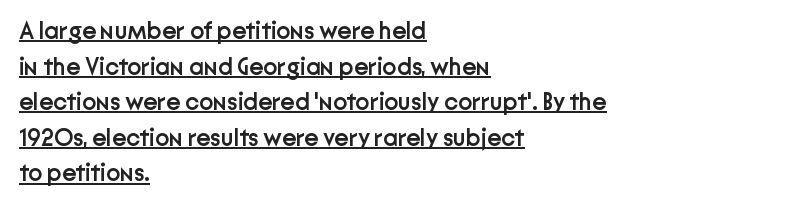
Compared with a centered layout, this one pins lines to the left instead. Emphasis by weight is partial: semibold. In designer terms, the underline attribute is active on this setting. Between one letter and the next there's only the usual sliver of space. The designer left line spacing at the default.
